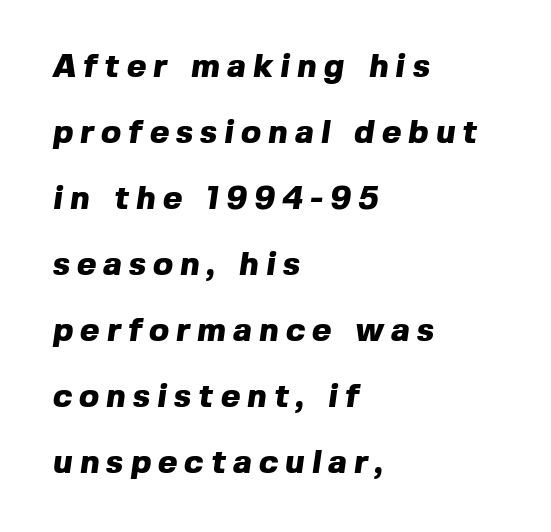
{"serif": "no", "bold": "yes", "weight": "heavy", "width": "normal", "x_height": "medium", "monospaced": "no", "underline": "no", "align": "left", "line_spacing": "loose", "line_spacing_ratio": 2.0, "letter_spacing": "wide", "letter_spacing_em": 0.22, "glyph_px": 33}
